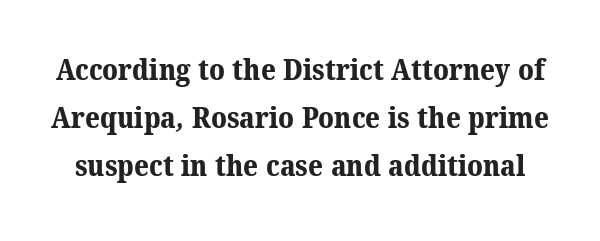
The space between consecutive lines is moderate. Characters follow at the spacing the type designer built in. These lines are rendered in a variable-pitch font. No word sits above an underline.
